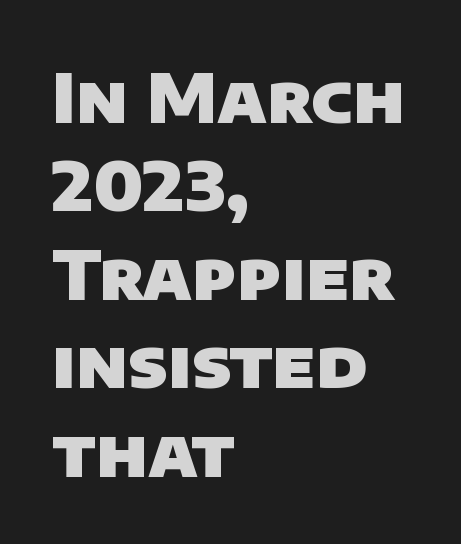
The passage is arranged the way most books set body copy — flush left. The gaps between neighbouring characters are ordinary and unremarkable. This sample keeps an unexceptional amount of space between lines. Unlike a traditional serif, this face leaves its strokes unadorned. Every letter is thick-stroked: bold, no question. This sample has the flowing, uneven cadence of proportional lettering.
